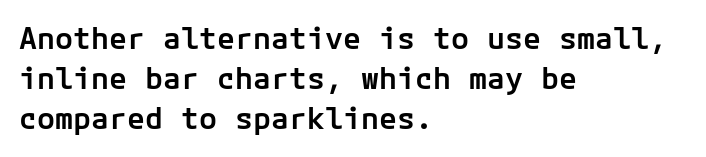
Q: Is the text bold? A: Semi-bold.
Q: Is the text italic (slanted)? A: No, it is upright.
Q: Is the typeface a serif or a sans-serif typeface? A: Sans-serif.
Q: Is the text underlined? A: No.
Q: How is the paragraph aligned? A: Left-aligned.
Q: Is the spacing between letters normal or unusually wide? A: Normal.
Q: Is the spacing between lines tight, normal or loose? A: Normal.
Q: Width (condensed, normal, or wide)? A: Normal.
Q: Stroke contrast? A: Low.
Q: x-height? A: Medium.
